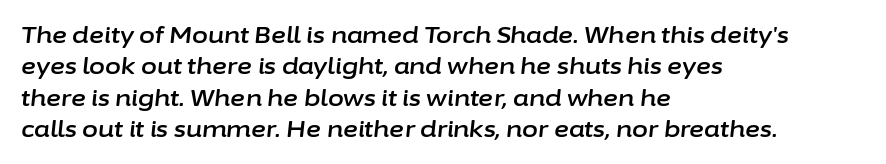
{"italic": "yes", "lean": "right", "slant_degrees": 6, "underline": "no", "align": "left", "line_spacing": "normal", "line_spacing_ratio": 1.36, "letter_spacing": "normal", "letter_spacing_em": 0.0, "glyph_px": 23}
